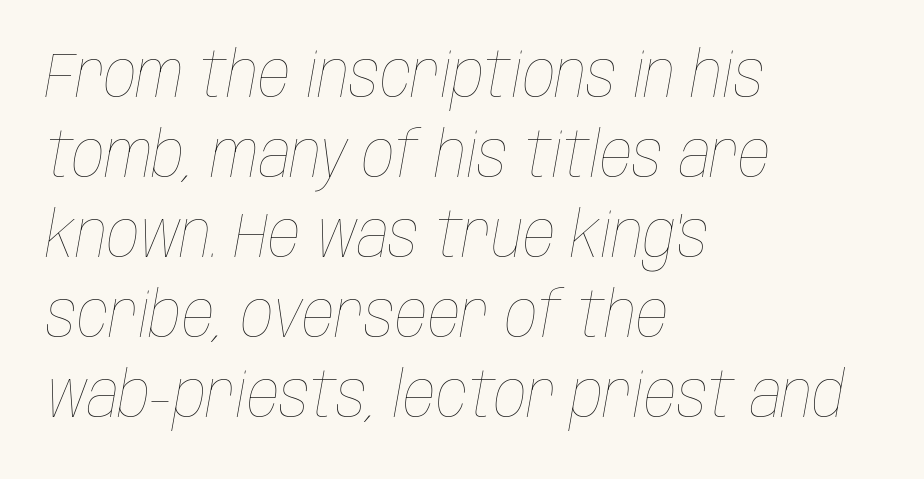
The image shows 64 px thin, condensed type, italic (leaning right); set left-aligned, normal line spacing (1.25x), normal letter spacing, not underlined; low stroke contrast and a large x-height.
